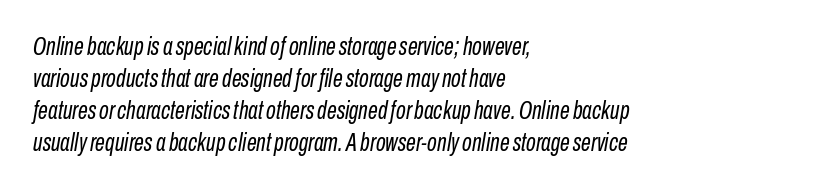
The letters are slanted; this is an italic face. The ragged edge is on the right, which tells us the setting is flush left. On a weight scale, this lands at 450 or below. The horizontal fit of the characters is conventional and even. The zone under the glyphs is completely vacant. The passage shown stacks its lines at a standard gap.
